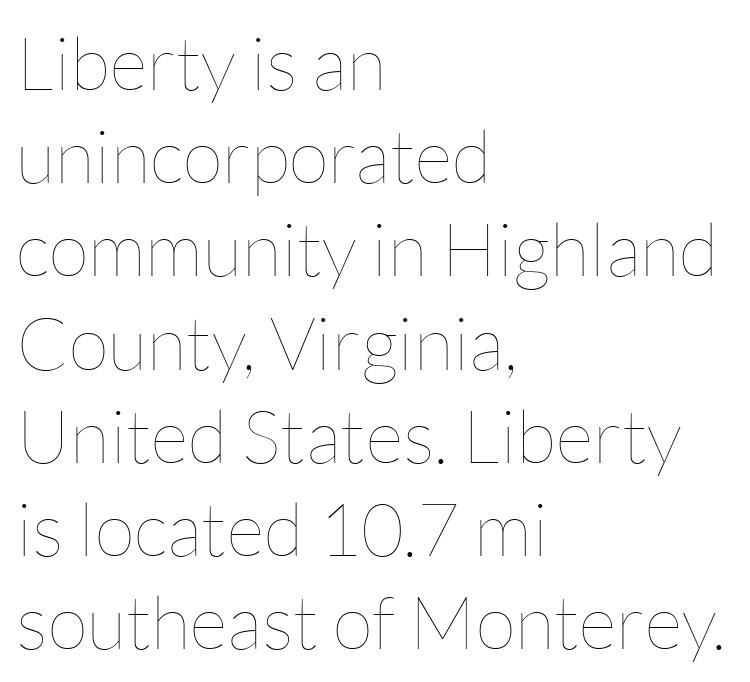
Q: Is the text bold? A: No.
Q: Is the text italic (slanted)? A: No, it is upright.
Q: Is the text underlined? A: No.
Q: How is the paragraph aligned? A: Left-aligned.
Q: Is the spacing between letters normal or unusually wide? A: Normal.
Q: Is the spacing between lines tight, normal or loose? A: Normal.
Q: Width (condensed, normal, or wide)? A: Normal.
Q: Stroke contrast? A: Low.
Q: x-height? A: Medium.
Q: Monospaced? A: No.
